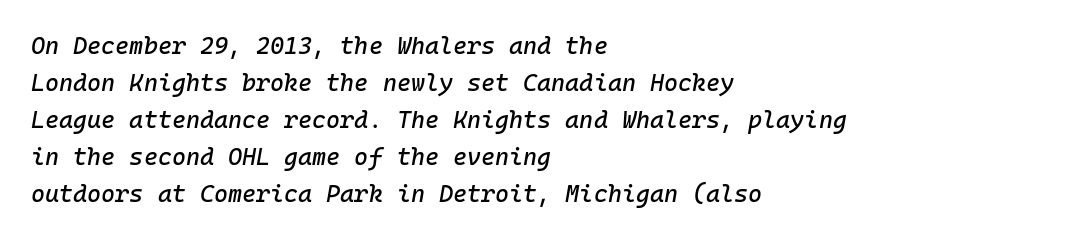
The whole block is typeset with a tilt. Typeset ragged right — the left edge is the straight one. The area under the type is left untouched. The vertical gap from one line to the next is medium.
